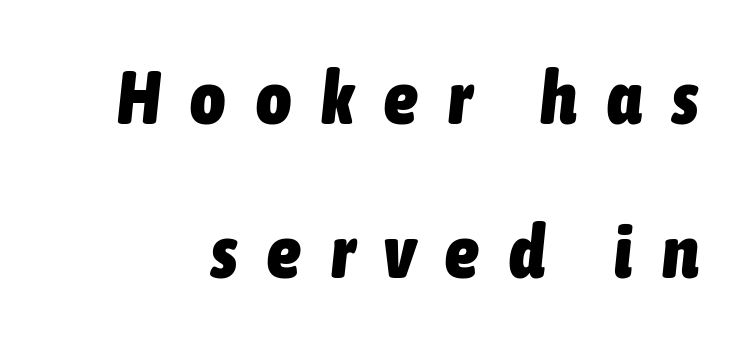
The image shows 75 px heavy, condensed type, italic (leaning right); set loose line spacing (2.06x), unusually wide letter spacing (+0.4 em), not underlined; low stroke contrast and a medium x-height.
